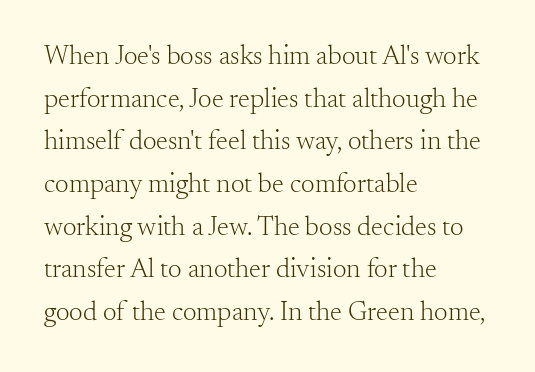
{"italic": "no", "bold": "no", "underline": "no", "align": "left", "line_spacing": "normal", "line_spacing_ratio": 1.58, "letter_spacing": "normal", "letter_spacing_em": 0.0, "glyph_px": 27}
